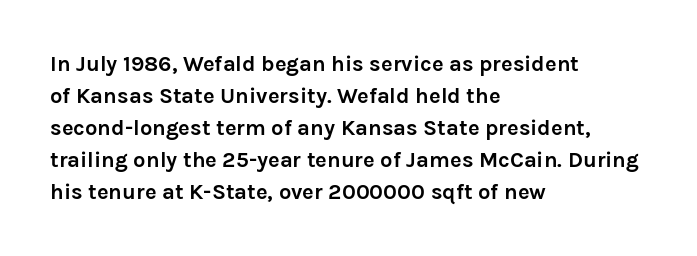
Q: Is the text bold? A: Yes.
Q: Is the text italic (slanted)? A: No, it is upright.
Q: Is the text underlined? A: No.
Q: How is the paragraph aligned? A: Left-aligned.
Q: Is the spacing between letters normal or unusually wide? A: Normal.
Q: Is the spacing between lines tight, normal or loose? A: Normal.
